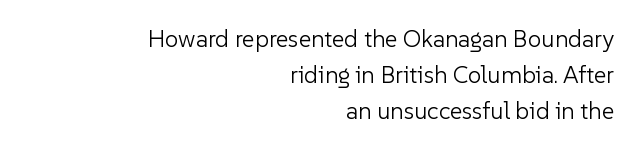
This is not heavy type; no bold has been used. The glyphs are unaccompanied by any horizontal stroke below them. The lines sit at an ordinary, default distance from one another. Here the glyphs are tracked normally, forming tight word shapes.
